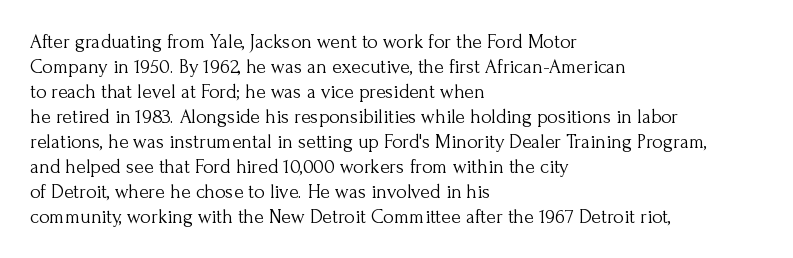
The image shows 20 px text type, upright; set left-aligned, normal line spacing (1.25x), normal letter spacing, not underlined.
